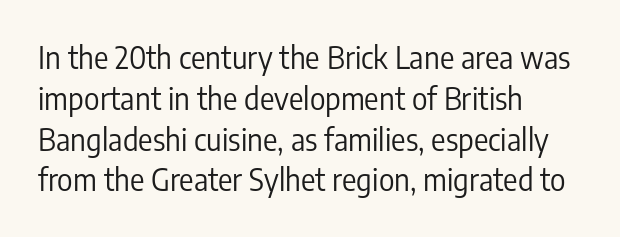
The image shows 30 px regular-weight, condensed sans-serif type, upright; set left-aligned, normal line spacing (1.36x), normal letter spacing, not underlined; low stroke contrast and a medium x-height.
